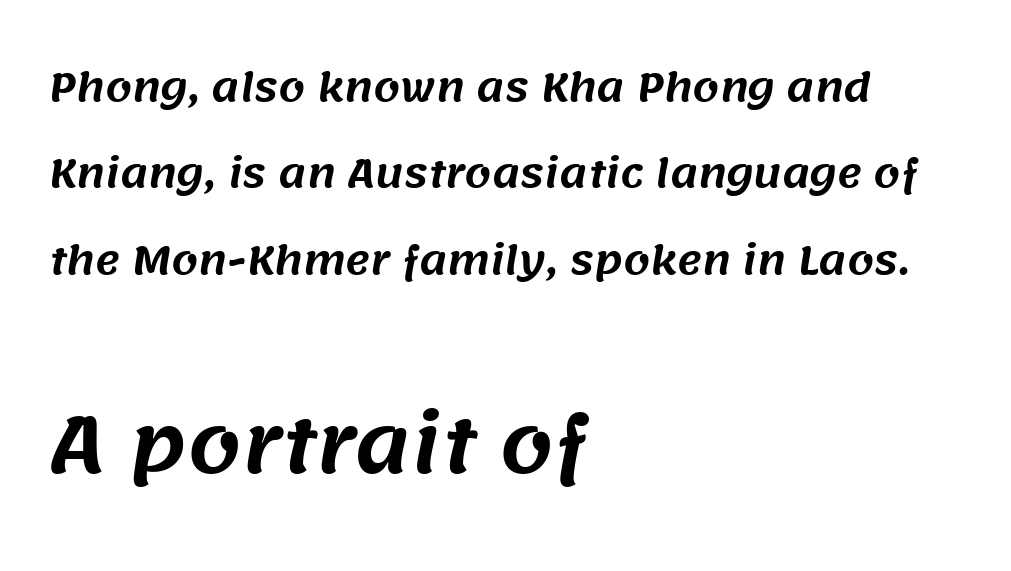
The image shows 76 px sans-serif type; set left-aligned, loose line spacing (2.27x), normal letter spacing, not underlined; the second (bottom) block is 2.0x larger; medium stroke contrast and a large x-height.
